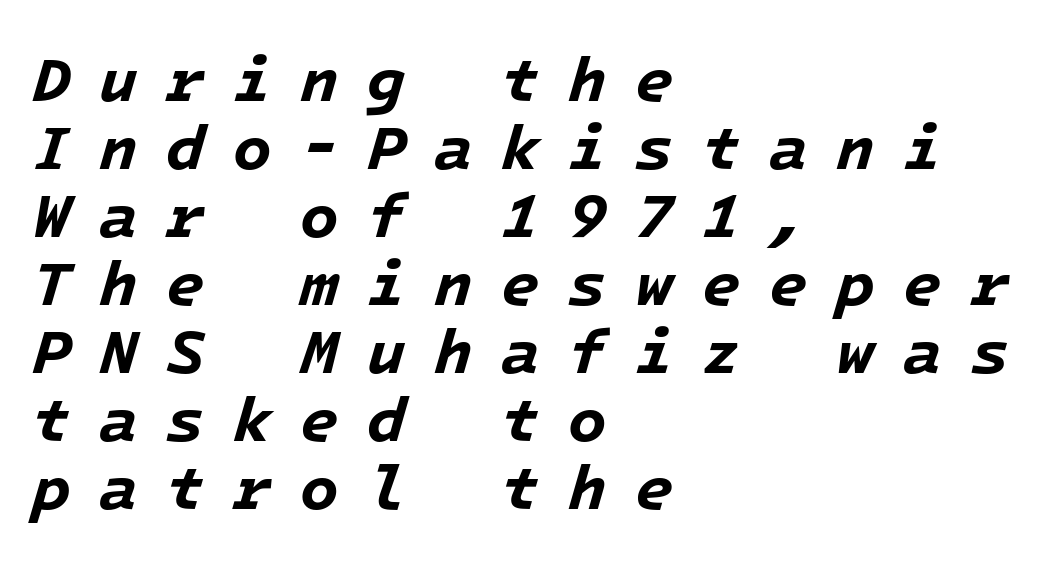
Does the weight exceed regular? Yes, all the way to bold. The rag falls on the right side of this text block. Emphasis-style slanted type is in use. Spacing verdict: monospaced, one width for all characters. Words appear elongated and porous because spacing is wide. Tightly led — the rows are bunched.
